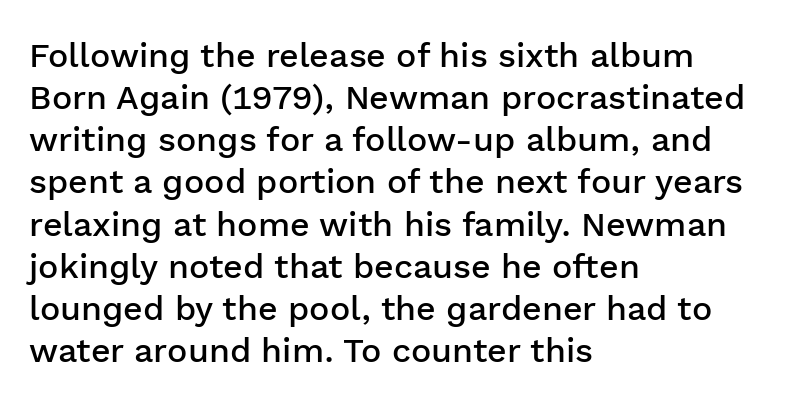
The image shows 34 px semibold sans-serif type, upright; set left-aligned, line spacing 1.24x, normal letter spacing, not underlined; low stroke contrast and a medium x-height.
